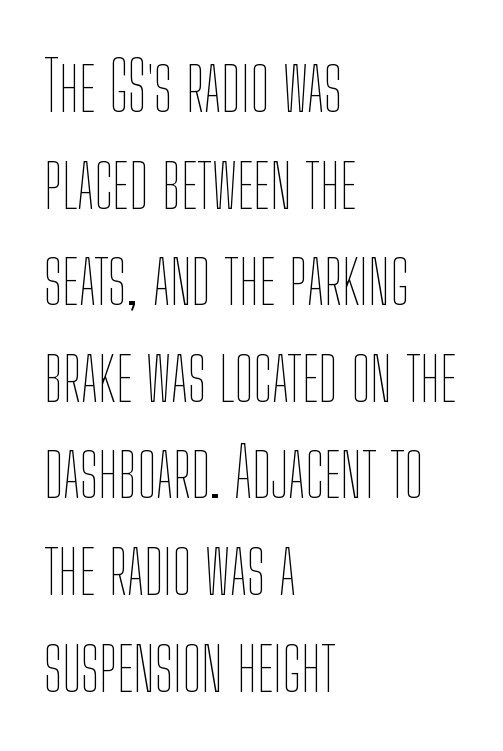
This sample has the flowing, uneven cadence of proportional lettering. A roman cut, with each character standing at attention. Casual observation: everything's shoved over to the left. The line texture is even and compact thanks to regular tracking.
